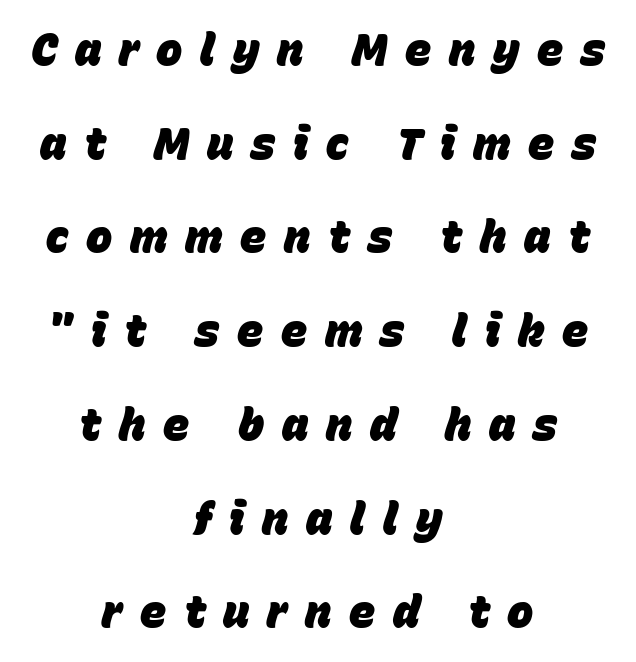
The image shows 44 px heavy type, italic (leaning right); set centered, loose line spacing (2.13x), unusually wide letter spacing (+0.4 em), not underlined; low stroke contrast and a large x-height.
